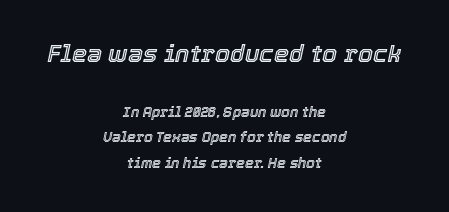
No word sits above an underline. The text carries the slant typical of an italic or oblique font. Tracking value appears to be zero — textbook default spacing. The block sitting higher on the canvas is the one with enlarged characters. Horizontally, the lines are justified to the midpoint only.
